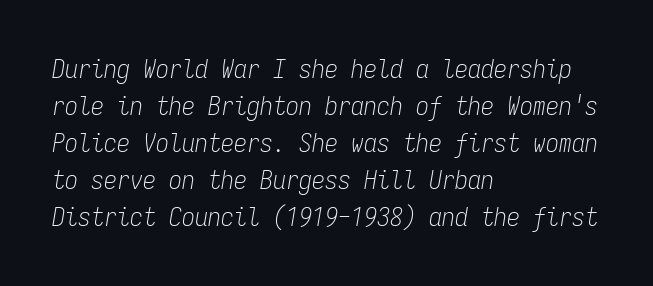
The image shows 26 px text type, italic (leaning right); set left-aligned, normal line spacing (1.42x), normal letter spacing, not underlined.
